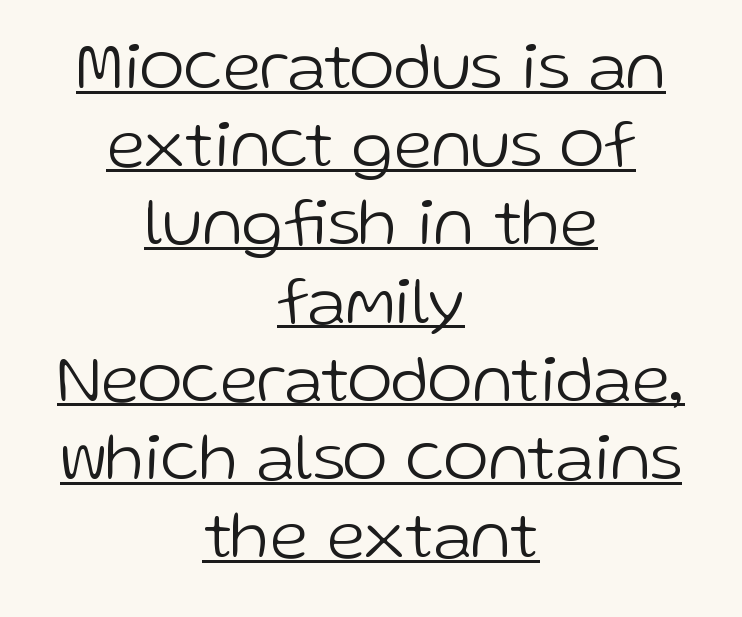
The image shows 68 px light sans-serif type, upright; set centered, tight line spacing (1.15x), normal letter spacing, underlined; low stroke contrast and a medium x-height.
